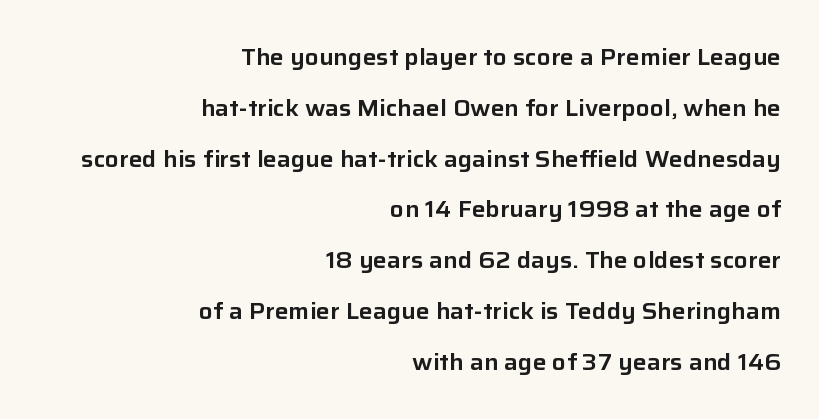
{"italic": "no", "underline": "no", "align": "right", "line_spacing": "loose", "line_spacing_ratio": 2.21, "letter_spacing": "normal", "letter_spacing_em": 0.0, "glyph_px": 23}
